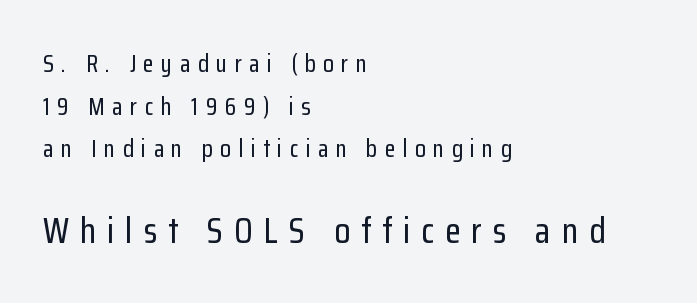
{"serif": "no", "italic": "no", "width": "condensed", "stroke_contrast": "low", "x_height": "medium", "monospaced": "no", "underline": "no", "align": "left", "line_spacing_ratio": 1.71, "letter_spacing": "wide", "letter_spacing_em": 0.29, "larger_block": "second", "size_ratio": 1.48, "glyph_px": 37}
